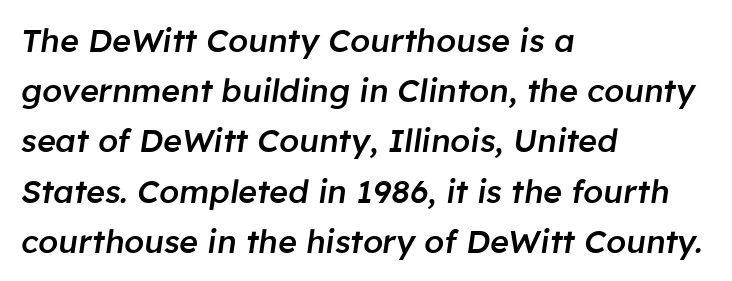
Q: Is the text bold? A: Semi-bold.
Q: Is the text italic (slanted)? A: Yes, it leans right by about 8 degrees.
Q: Is the text underlined? A: No.
Q: How is the paragraph aligned? A: Left-aligned.
Q: Is the spacing between letters normal or unusually wide? A: Normal.
Q: Is the spacing between lines tight, normal or loose? A: Normal.
Q: Width (condensed, normal, or wide)? A: Normal.
Q: Stroke contrast? A: Low.
Q: x-height? A: Medium.
Q: Monospaced? A: No.
